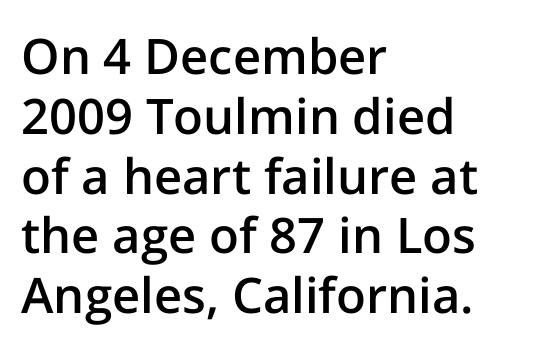
Semibold letterforms, between regular and bold. This sample uses an upright cut, with every glyph sitting square on the baseline. The compositor pushed each line to the left boundary. No feet cap the strokes, marking this as sans-serif type. Type without underlining.
